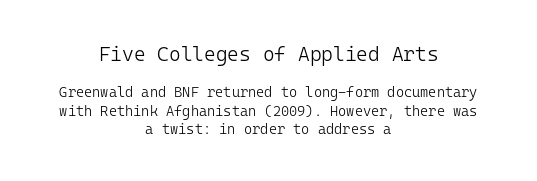
The image shows 20 px text type, upright; set centered, normal line spacing (1.32x), normal letter spacing, not underlined; the first (top) block is 1.43x larger.
